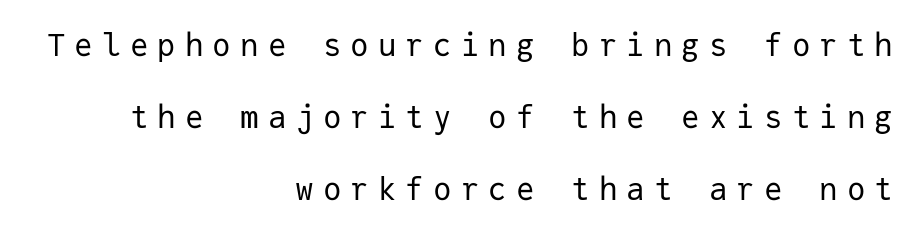
The image shows 31 px regular-weight sans-serif type, upright, monospaced; set right-aligned, loose line spacing (2.32x), unusually wide letter spacing (+0.29 em), not underlined; low stroke contrast and a medium x-height.
